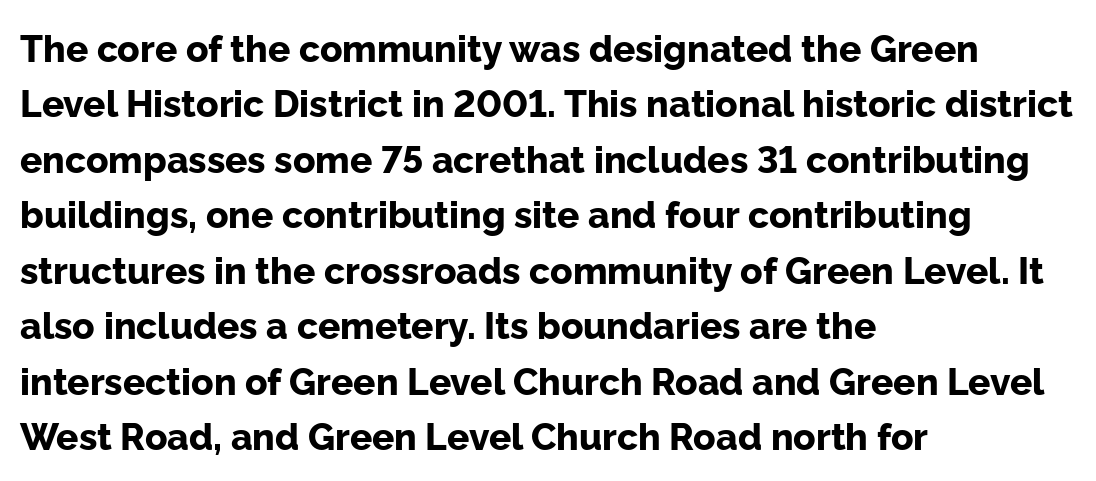
The type sits square on the baseline with zero lean. Here the designer chose a conventional face with non-uniform glyph widths. A student would call this left alignment; a typographer would say flush left, rag right. Each letter's strokes conclude bluntly, with no projecting serifs.
